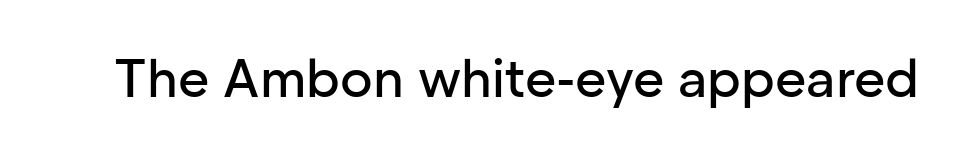
Q: Is the text italic (slanted)? A: No, it is upright.
Q: Is the typeface a serif or a sans-serif typeface? A: Sans-serif.
Q: Is the text underlined? A: No.
Q: Is the spacing between letters normal or unusually wide? A: Normal.
Q: Width (condensed, normal, or wide)? A: Normal.
Q: Stroke contrast? A: Low.
Q: x-height? A: Medium.
Q: Monospaced? A: No.
